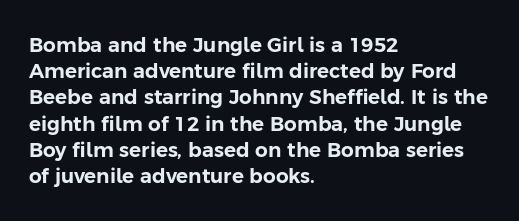
The image shows 20 px text type, upright; set left-aligned, normal line spacing (1.31x), normal letter spacing, not underlined.
